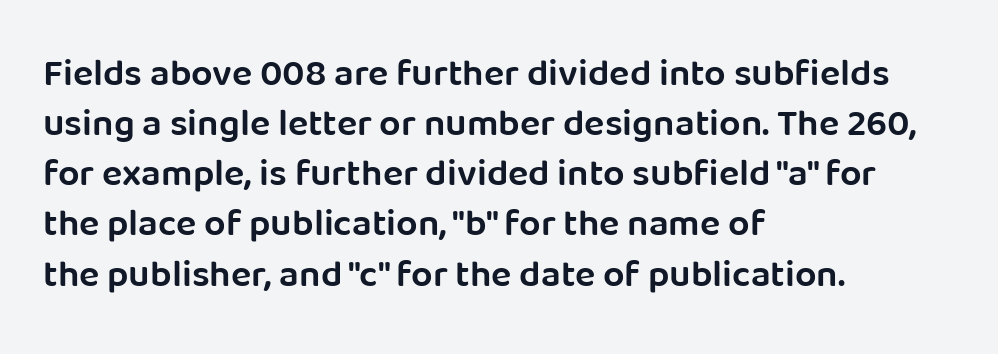
{"serif": "no", "italic": "no", "bold": "semi", "weight": "semibold", "width": "normal", "stroke_contrast": "low", "x_height": "large", "monospaced": "no", "underline": "no", "align": "left", "line_spacing": "normal", "line_spacing_ratio": 1.32, "letter_spacing": "normal", "letter_spacing_em": 0.0, "glyph_px": 38}
